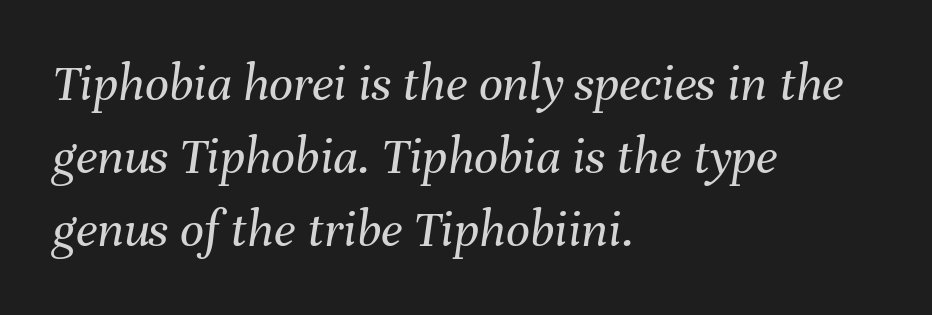
Looks like regular typesetting: each glyph gets only the width it needs. Notice how the passage keeps a crisp vertical edge on the left only. Is there much room between lines? A standard amount, neither cramped nor airy. Letters have the restrained weight of plain body copy at most. Check under the words: just untouched page. The horizontal fit of the characters is conventional and even.
